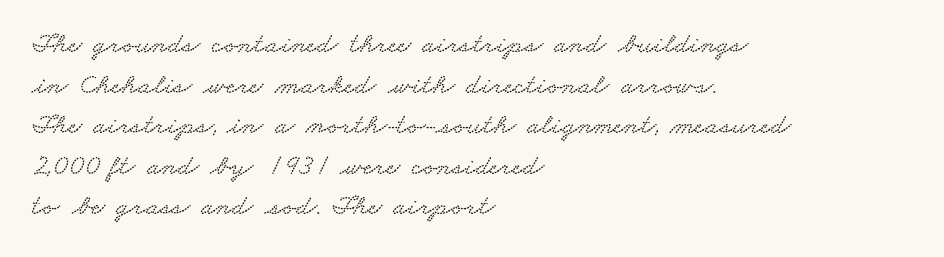
The image shows 29 px wide serif type; set left-aligned, normal line spacing (1.4x), normal letter spacing, not underlined; low stroke contrast and a small x-height.
